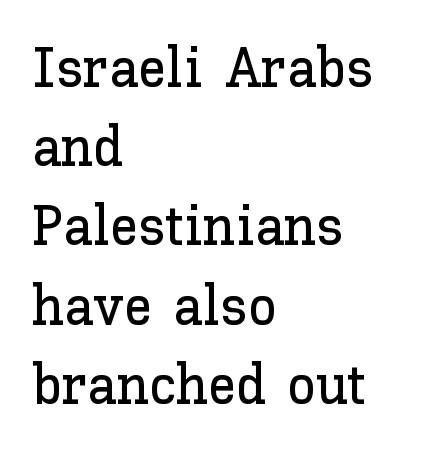
{"italic": "no", "width": "normal", "stroke_contrast": "low", "x_height": "medium", "monospaced": "no", "underline": "no", "align": "left", "line_spacing": "normal", "line_spacing_ratio": 1.39, "letter_spacing": "normal", "letter_spacing_em": 0.0, "glyph_px": 57}
